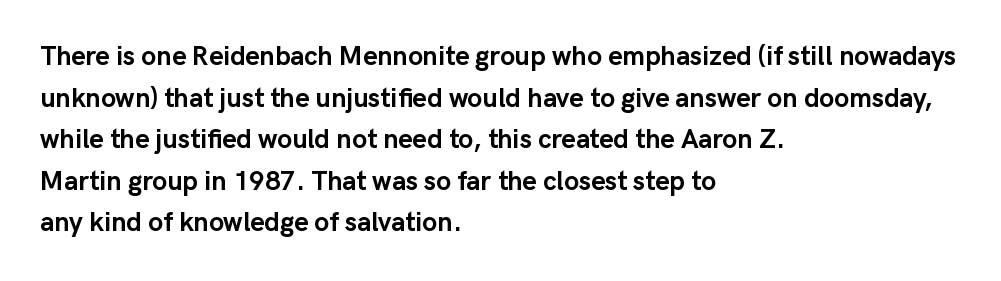
Q: Is the text bold? A: Yes.
Q: Is the text italic (slanted)? A: No, it is upright.
Q: Is the text underlined? A: No.
Q: How is the paragraph aligned? A: Left-aligned.
Q: Is the spacing between letters normal or unusually wide? A: Normal.
Q: Is the spacing between lines tight, normal or loose? A: Normal.
